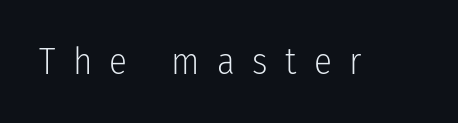
Q: Is the text bold? A: No.
Q: Is the text italic (slanted)? A: No, it is upright.
Q: Is the typeface a serif or a sans-serif typeface? A: Sans-serif.
Q: Is the text underlined? A: No.
Q: Is the spacing between letters normal or unusually wide? A: Unusually wide.
Q: Width (condensed, normal, or wide)? A: Condensed.
Q: Stroke contrast? A: Low.
Q: x-height? A: Medium.
Q: Monospaced? A: No.
